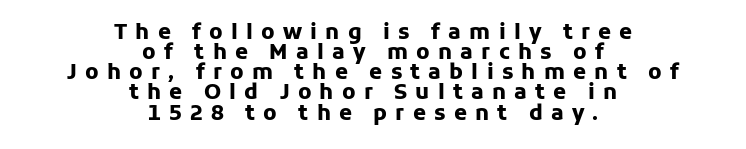
Q: Is the text bold? A: Yes.
Q: Is the text italic (slanted)? A: No, it is upright.
Q: Is the text underlined? A: No.
Q: How is the paragraph aligned? A: Centered.
Q: Is the spacing between letters normal or unusually wide? A: Unusually wide.
Q: Is the spacing between lines tight, normal or loose? A: Tight.
